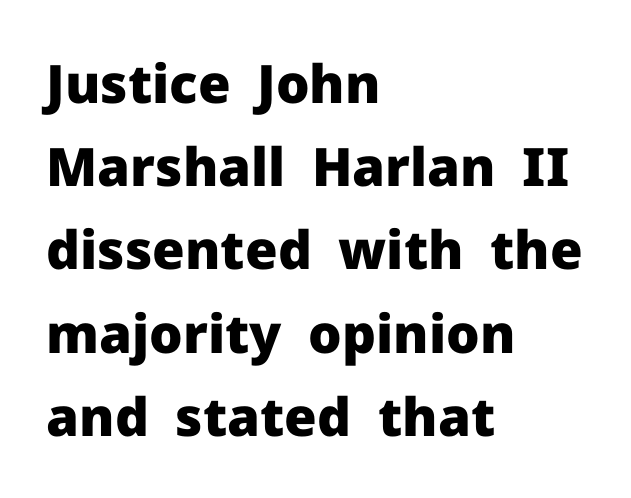
This is sans-serif lettering, the kind often seen on screens and signage. Does the lettering tilt? It doesn't — this is upright. Is this a fixed-width face? No — the glyphs have proportional, varying widths. Every letter is thick-stroked: bold, no question. This block has exactly the height ordinary leading produces. Short and long lines alike share a common starting point at left.
